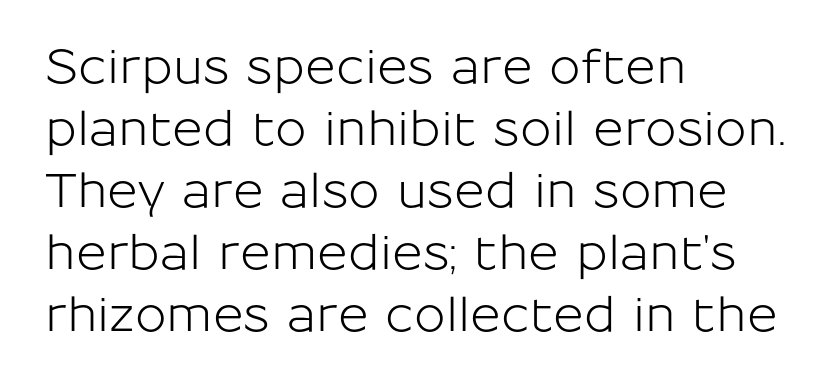
{"serif": "no", "italic": "no", "width": "normal", "stroke_contrast": "low", "x_height": "medium", "monospaced": "no", "underline": "no", "align": "left", "line_spacing": "normal", "line_spacing_ratio": 1.32, "letter_spacing": "normal", "letter_spacing_em": 0.0, "glyph_px": 47}
